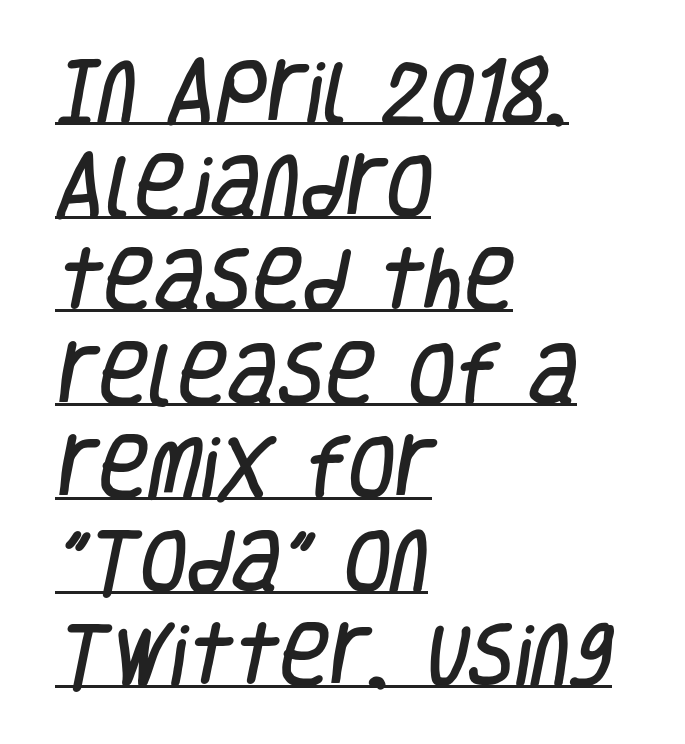
Q: Is the typeface a serif or a sans-serif typeface? A: Sans-serif.
Q: Is the text underlined? A: Yes.
Q: How is the paragraph aligned? A: Left-aligned.
Q: Is the spacing between letters normal or unusually wide? A: Normal.
Q: Is the spacing between lines tight, normal or loose? A: Normal.
Q: Width (condensed, normal, or wide)? A: Condensed.
Q: Stroke contrast? A: Low.
Q: x-height? A: Large.
Q: Monospaced? A: No.
